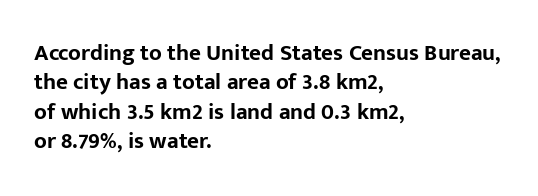
The image shows 23 px bold type, upright; set left-aligned, normal line spacing (1.28x), normal letter spacing, not underlined.
